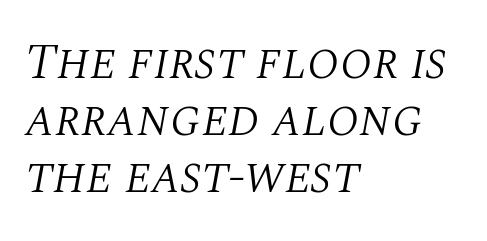
The image shows 50 px light serif type, italic (leaning right); set left-aligned, tight line spacing (1.14x), normal letter spacing, not underlined; medium stroke contrast and a large x-height.
